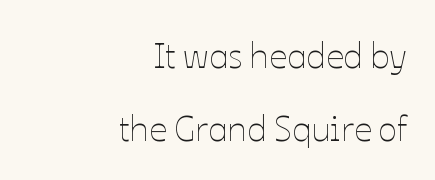
The image shows 35 px thin type, upright; set right-aligned, loose line spacing (2.1x), normal letter spacing, not underlined; low stroke contrast and a medium x-height.
